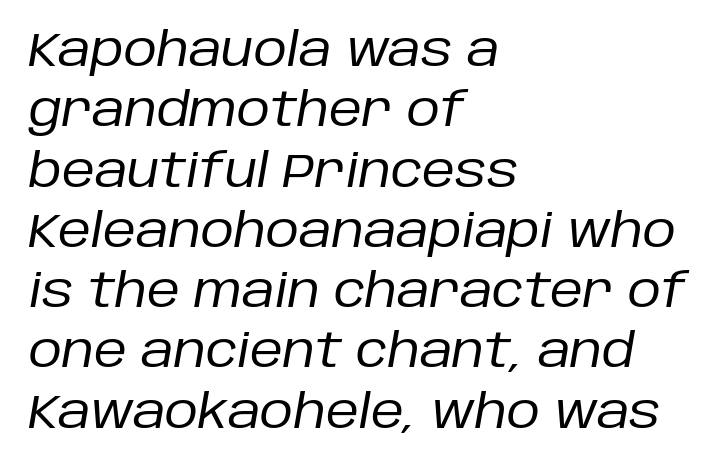
Q: Is the text bold? A: No.
Q: Is the text italic (slanted)? A: Yes, it leans right by about 10 degrees.
Q: Is the text underlined? A: No.
Q: How is the paragraph aligned? A: Left-aligned.
Q: Is the spacing between letters normal or unusually wide? A: Normal.
Q: Is the spacing between lines tight, normal or loose? A: Normal.
Q: Width (condensed, normal, or wide)? A: Normal.
Q: Stroke contrast? A: Low.
Q: x-height? A: Large.
Q: Monospaced? A: No.
